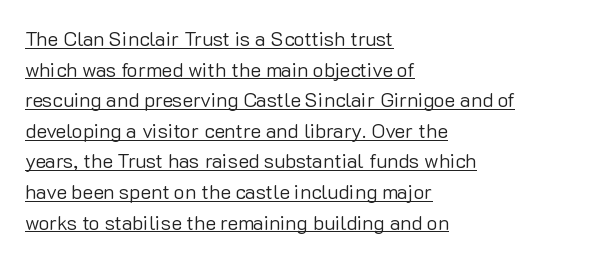
The image shows 20 px text type, upright; set left-aligned, normal line spacing (1.53x), normal letter spacing, underlined.
